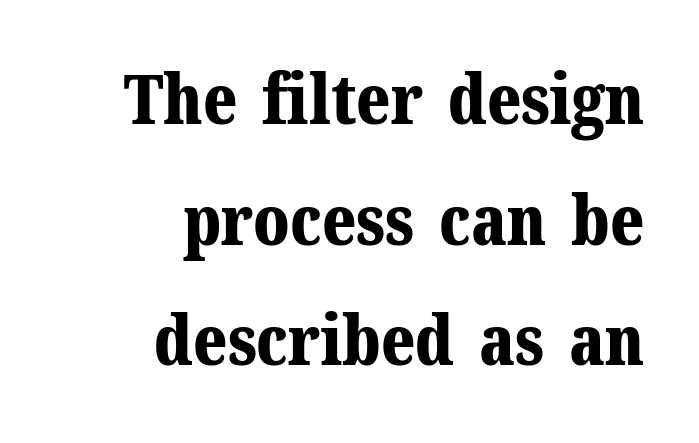
Descenders hang freely into open space. Looks like regular typesetting: each glyph gets only the width it needs. Italic? Not at all — the glyphs are vertical. The letters sit at their default tracking, neither squeezed nor spread. The type family on display is of the serif kind.
